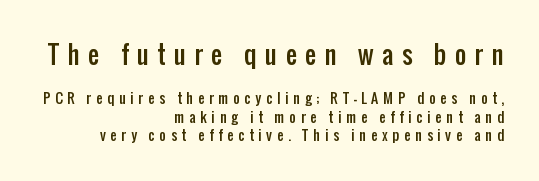
{"italic": "no", "underline": "no", "align": "right", "line_spacing": "normal", "line_spacing_ratio": 1.3, "letter_spacing": "wide", "letter_spacing_em": 0.34, "larger_block": "first", "size_ratio": 1.79, "glyph_px": 25}
